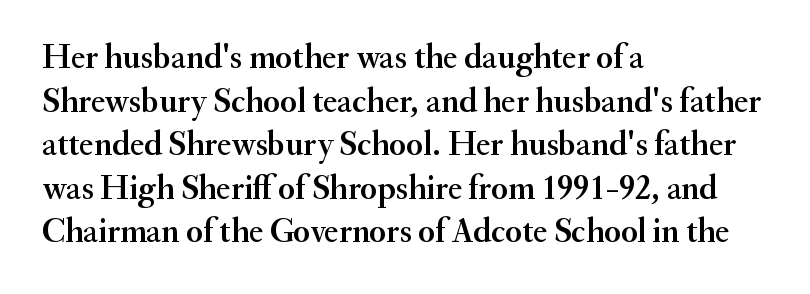
The image shows 34 px serif type, upright; set left-aligned, normal line spacing (1.28x), normal letter spacing, not underlined; medium stroke contrast and a small x-height.
